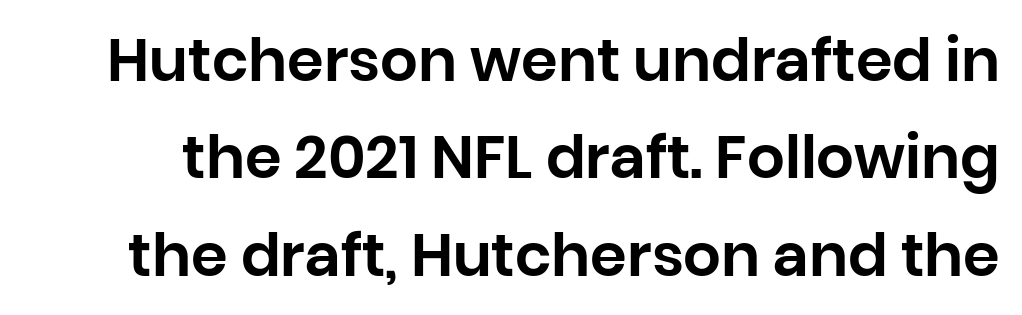
The image shows 59 px sans-serif type, upright; set normal line spacing (1.65x), normal letter spacing, not underlined; low stroke contrast and a large x-height.
